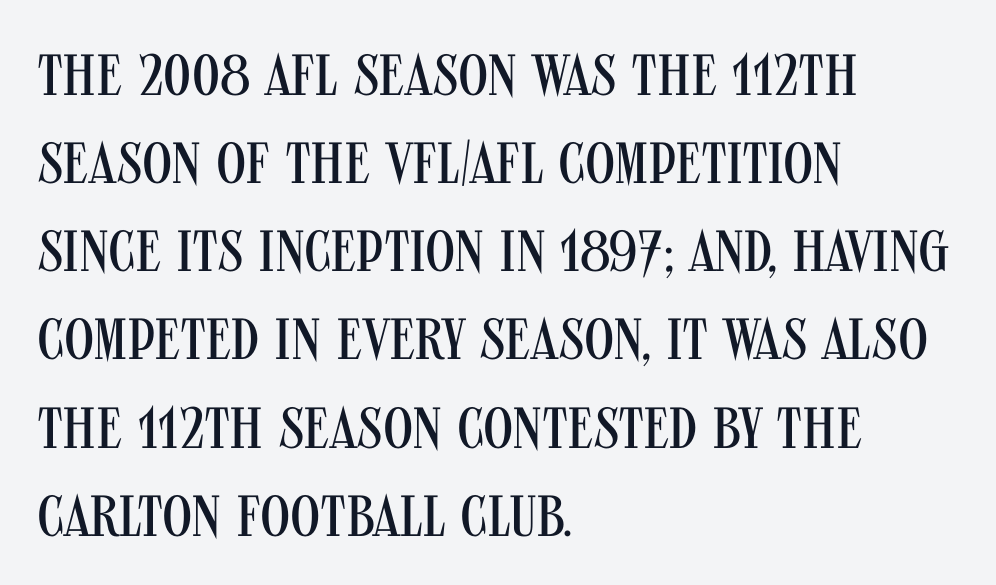
The image shows 58 px regular-weight, condensed sans-serif type, upright; set left-aligned, normal line spacing (1.52x), normal letter spacing, not underlined; medium stroke contrast and a large x-height.
